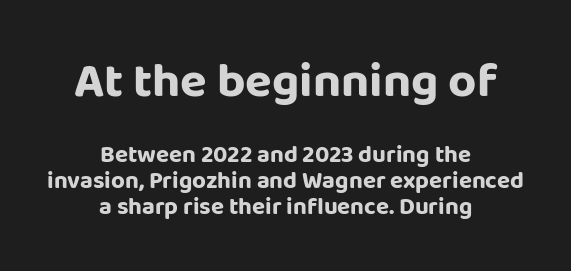
Do the characters align in a grid? No, the font is proportional. Bare-footed words on every line. The glyphs in this specimen are sans serif. The type sits square on the baseline with zero lean. The space between consecutive lines is stingy.
